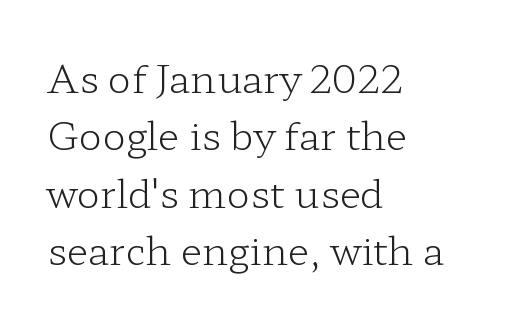
The image shows 39 px light, wide serif type, upright; set left-aligned, normal line spacing (1.47x), normal letter spacing, not underlined; low stroke contrast and a medium x-height.
